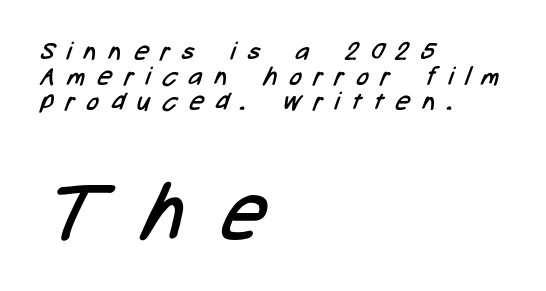
Q: Is the text bold? A: No.
Q: Is the typeface a serif or a sans-serif typeface? A: Sans-serif.
Q: Is the text underlined? A: No.
Q: How is the paragraph aligned? A: Left-aligned.
Q: Is the spacing between letters normal or unusually wide? A: Unusually wide.
Q: Is the spacing between lines tight, normal or loose? A: Tight.
Q: Which block of text is set in a larger size, the first (top) or the second (bottom)? A: The second (bottom) one.
Q: Width (condensed, normal, or wide)? A: Condensed.
Q: Stroke contrast? A: Low.
Q: x-height? A: Medium.
Q: Monospaced? A: No.
